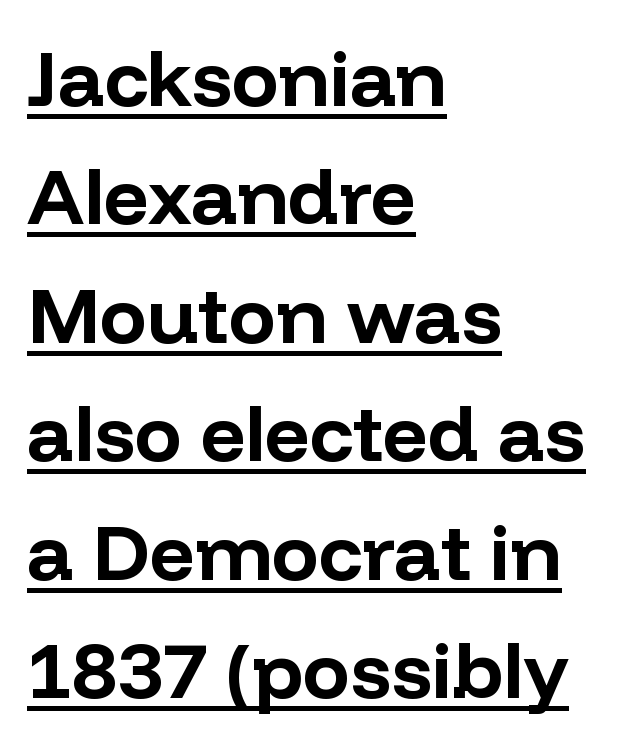
Q: Is the text bold? A: Yes.
Q: Is the text italic (slanted)? A: No, it is upright.
Q: Is the typeface a serif or a sans-serif typeface? A: Sans-serif.
Q: Is the text underlined? A: Yes.
Q: How is the paragraph aligned? A: Left-aligned.
Q: Is the spacing between letters normal or unusually wide? A: Normal.
Q: Is the spacing between lines tight, normal or loose? A: Normal.
Q: Width (condensed, normal, or wide)? A: Normal.
Q: Stroke contrast? A: Low.
Q: x-height? A: Medium.
Q: Monospaced? A: No.
